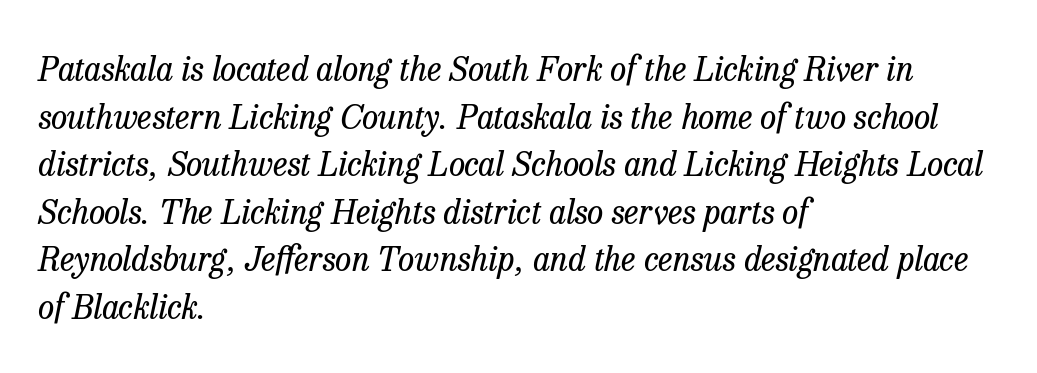
The image shows 33 px regular-weight serif type, italic (leaning right); set left-aligned, normal line spacing (1.44x), normal letter spacing, not underlined; low stroke contrast and a medium x-height.
